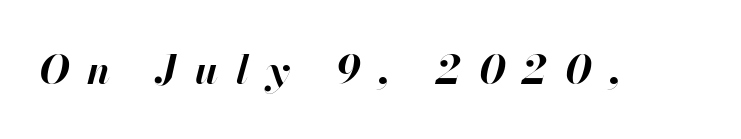
Quick note: italic. Anything drawn beneath the words? Only blank space. Does extra space separate the letters? Yes, quite a lot of it. The sample has been set heavy, in full bold. Character widths vary here, with narrow letters taking less room than wide ones.
